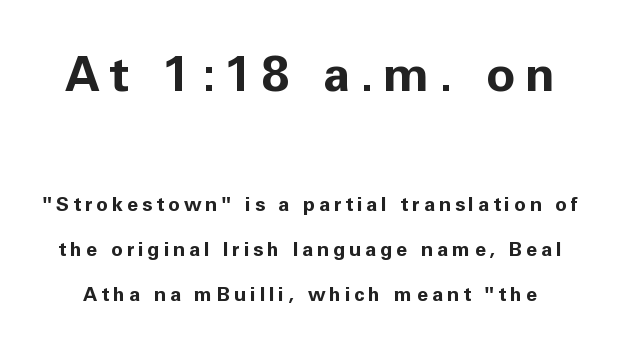
The image shows 49 px bold sans-serif type, upright; set loose line spacing (2.26x), not underlined; the first (top) block is 2.45x larger; low stroke contrast and a medium x-height.
